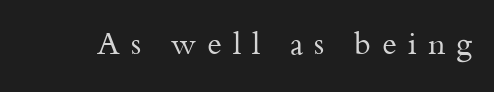
To sum up the face: it has serifs. The face used here is proportionally spaced, like ordinary book or web type. No word sits above an underline. The letters stand straight up with perfectly vertical stems. Tracking here is generous; glyphs stand well apart from one another. Compared with a typical body face, this is equally light or lighter still.
